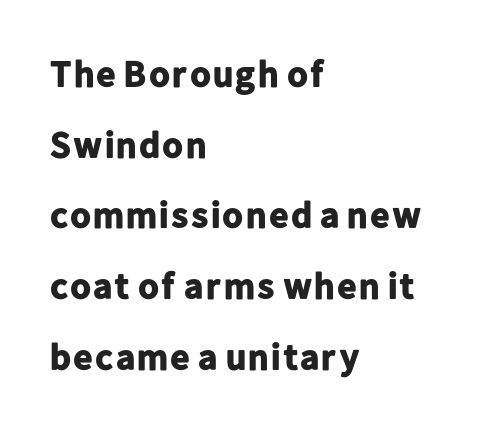
The vertical gap from one line to the next is large. Type without underlining. Compared with typical body copy, the letter spacing here is the same. Nope, not italic — everything's standing straight.
